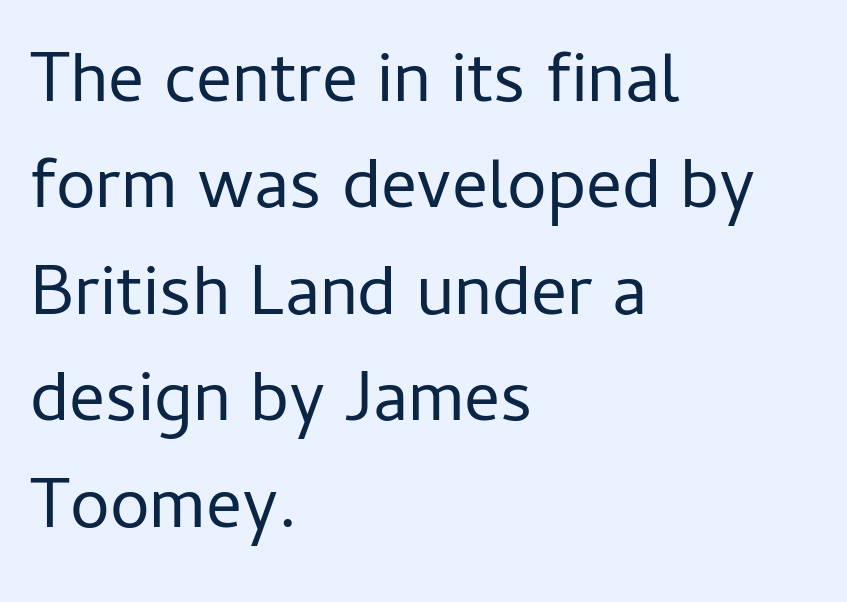
The image shows 71 px regular-weight sans-serif type, upright; set left-aligned, normal line spacing (1.5x), normal letter spacing, not underlined; low stroke contrast and a medium x-height.
